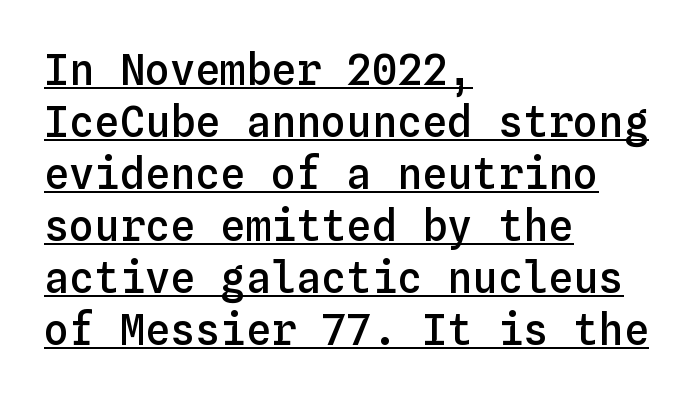
These characters rest on top of a visible drawn line. Monospaced: the letters line up in strict vertical columns. Semibold letterforms, between regular and bold. Characters follow at the spacing the type designer built in. A classic flush-left, rag-right setting is used for this passage. You can tell it's not italic because the verticals are truly vertical.
